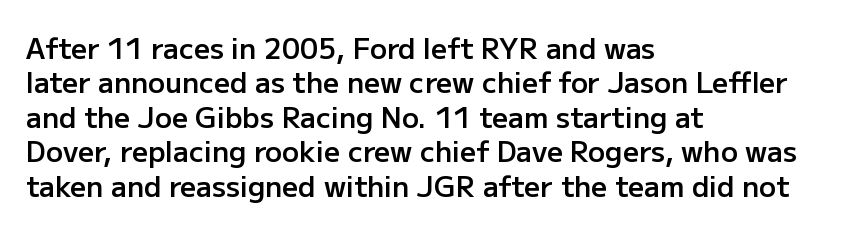
The image shows 28 px semibold sans-serif type, upright; set left-aligned, line spacing 1.23x, normal letter spacing, not underlined; low stroke contrast and a medium x-height.
